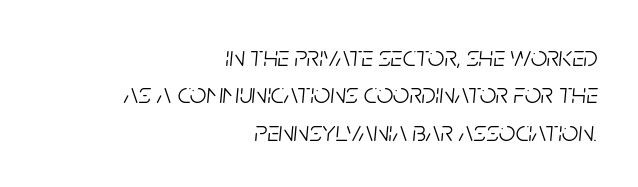
Every character sits at an angle, as italics do. Letters rest on an invisible, unmarked baseline. Letters have the restrained weight of plain body copy at most. A student would call this right alignment; a typographer would say flush right, rag left. This sample has the flowing, uneven cadence of proportional lettering. The rows are spaced the way most documents space them.
